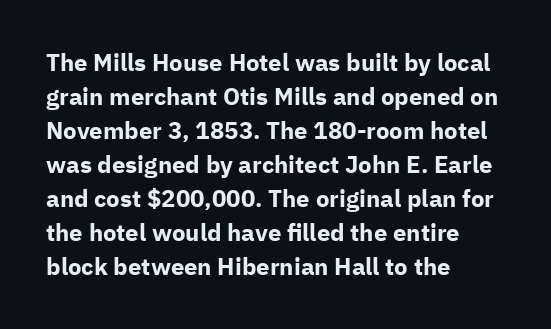
The passage shown stacks its lines at a standard gap. These lines keep a tight, regular rhythm from letter to letter. Descenders hang freely into open space. The sample has been set heavy, in full bold. Leftover space on each line is placed entirely after the last word. Nope, not italic — everything's standing straight.
